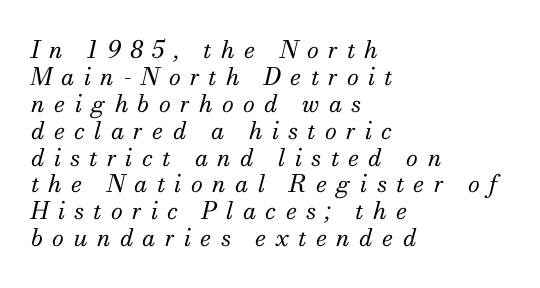
The image shows 24 px text type, italic (leaning right); set left-aligned, tight line spacing (1.12x), unusually wide letter spacing (+0.39 em), not underlined.
